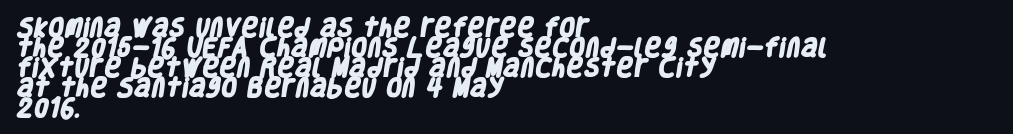
Q: Is the text bold? A: Yes.
Q: Is the text underlined? A: No.
Q: How is the paragraph aligned? A: Left-aligned.
Q: Is the spacing between letters normal or unusually wide? A: Normal.
Q: Is the spacing between lines tight, normal or loose? A: Tight.
